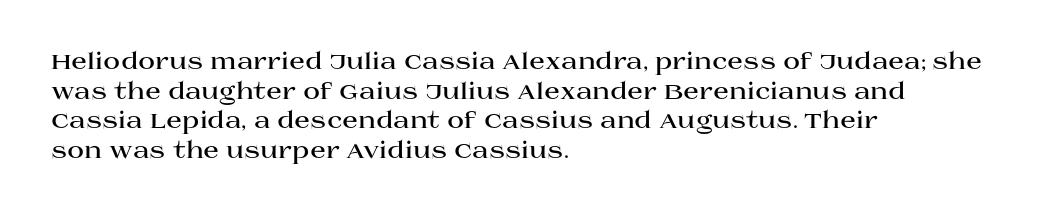
{"italic": "no", "bold": "yes", "underline": "no", "align": "left", "line_spacing": "normal", "line_spacing_ratio": 1.29, "letter_spacing": "normal", "letter_spacing_em": 0.0, "glyph_px": 23}
